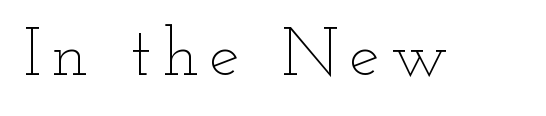
{"italic": "no", "bold": "no", "weight": "thin", "width": "wide", "stroke_contrast": "low", "x_height": "small", "monospaced": "no", "underline": "no", "glyph_px": 68}
